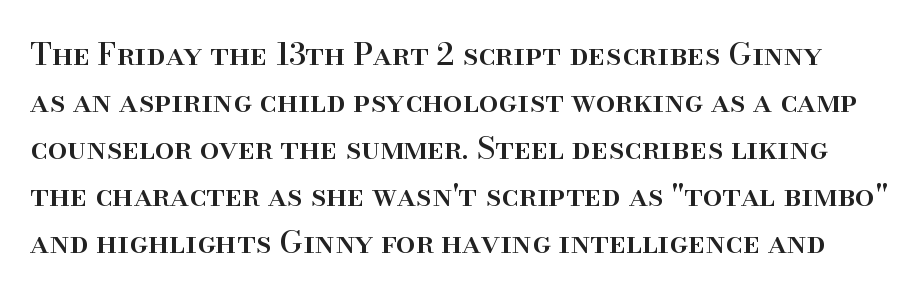
Q: Is the text italic (slanted)? A: No, it is upright.
Q: Is the typeface a serif or a sans-serif typeface? A: Serif.
Q: Is the text underlined? A: No.
Q: Is the spacing between letters normal or unusually wide? A: Normal.
Q: Is the spacing between lines tight, normal or loose? A: Normal.
Q: Width (condensed, normal, or wide)? A: Normal.
Q: Stroke contrast? A: High.
Q: x-height? A: Small.
Q: Monospaced? A: No.
